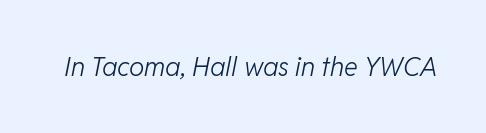
{"italic": "yes", "lean": "right", "slant_degrees": 11, "bold": "no", "underline": "no", "letter_spacing": "normal", "letter_spacing_em": 0.0, "glyph_px": 26}
